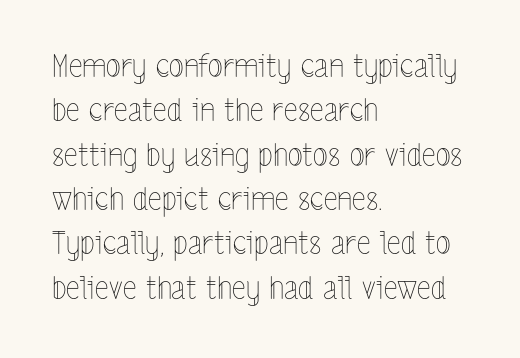
{"italic": "no", "bold": "no", "weight": "thin", "width": "condensed", "x_height": "medium", "monospaced": "no", "underline": "no", "align": "left", "line_spacing": "normal", "line_spacing_ratio": 1.43, "letter_spacing": "normal", "letter_spacing_em": 0.0, "glyph_px": 31}
